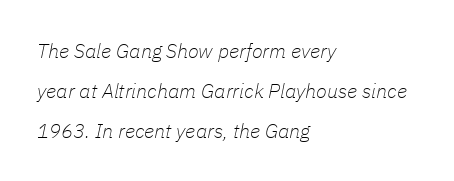
{"italic": "yes", "lean": "right", "slant_degrees": 11, "bold": "no", "underline": "no", "align": "left", "line_spacing": "loose", "line_spacing_ratio": 1.99, "letter_spacing": "normal", "letter_spacing_em": 0.0, "glyph_px": 20}
